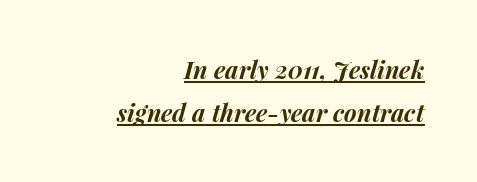
Q: Is the text bold? A: Yes.
Q: Is the text italic (slanted)? A: Yes, it leans right by about 15 degrees.
Q: Is the text underlined? A: Yes.
Q: How is the paragraph aligned? A: Right-aligned.
Q: Is the spacing between letters normal or unusually wide? A: Normal.
